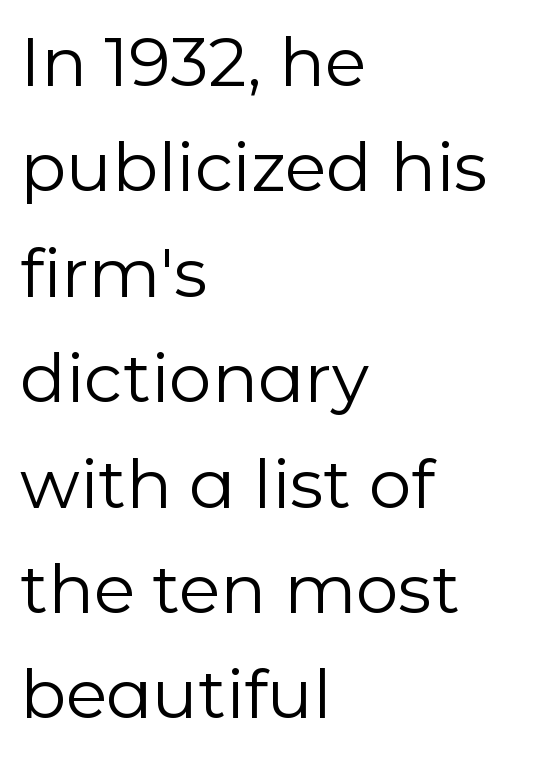
The image shows 68 px regular-weight sans-serif type, upright; set left-aligned, normal line spacing (1.55x), normal letter spacing, not underlined; low stroke contrast and a medium x-height.
